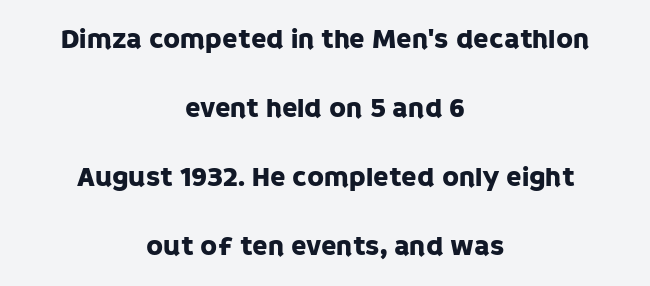
Q: Is the text italic (slanted)? A: No, it is upright.
Q: Is the typeface a serif or a sans-serif typeface? A: Sans-serif.
Q: Is the text underlined? A: No.
Q: How is the paragraph aligned? A: Centered.
Q: Is the spacing between letters normal or unusually wide? A: Normal.
Q: Is the spacing between lines tight, normal or loose? A: Loose.
Q: Width (condensed, normal, or wide)? A: Normal.
Q: Stroke contrast? A: Low.
Q: x-height? A: Large.
Q: Monospaced? A: No.
